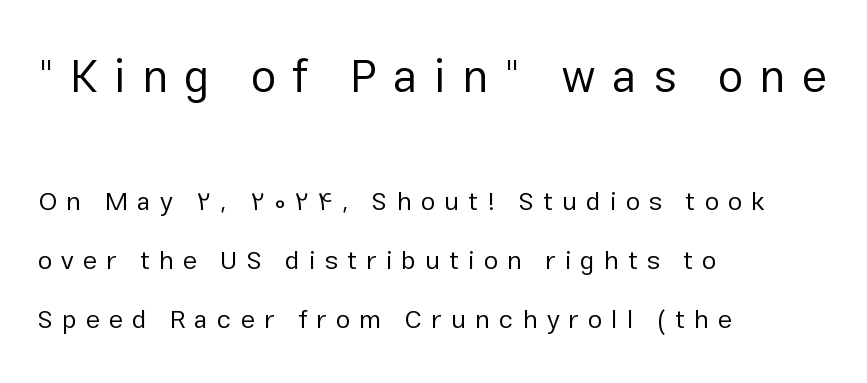
{"serif": "no", "italic": "no", "bold": "no", "weight": "regular", "width": "normal", "stroke_contrast": "low", "x_height": "medium", "monospaced": "no", "underline": "no", "align": "left", "line_spacing": "loose", "line_spacing_ratio": 2.27, "letter_spacing": "wide", "letter_spacing_em": 0.35, "larger_block": "first", "size_ratio": 1.77, "glyph_px": 46}
